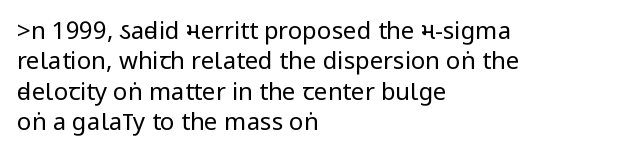
The image shows 24 px text type, upright; set left-aligned, normal line spacing (1.27x), normal letter spacing, not underlined.
